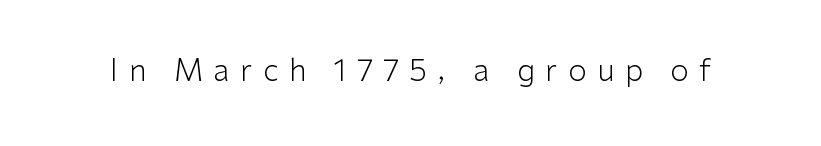
The image shows 30 px light sans-serif type, upright; set unusually wide letter spacing (+0.35 em), not underlined; low stroke contrast and a medium x-height.
